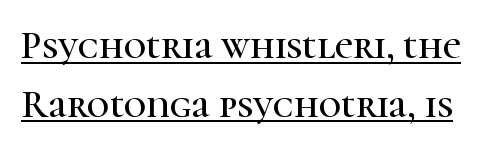
Does extra space separate the letters? No, they use regular spacing. The face used here is proportionally spaced, like ordinary book or web type. Yep, those are serifs on the letters. Emphasis is given by a line drawn under the lettering.
